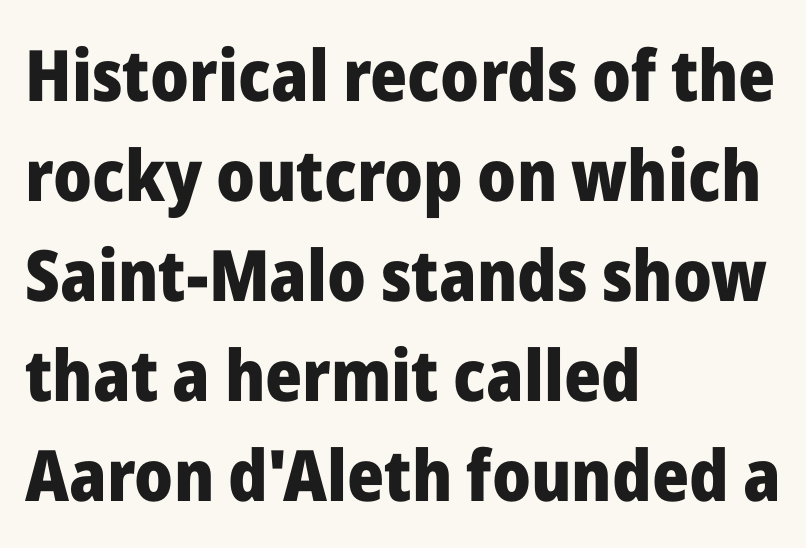
Each new line begins a customary step beneath the previous one. The passage shown is typed in a proportional face where columns would drift. Set as a true bold cut, around the 700 mark. Do the letters lean? They stand straight. Here the glyphs are tracked normally, forming tight word shapes. Line beginnings align vertically; line endings do not.
